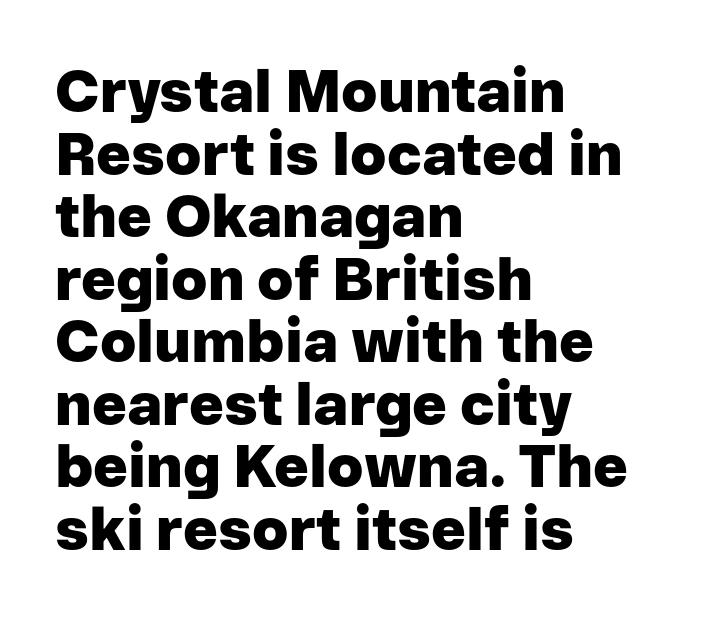
Q: Is the text bold? A: Yes.
Q: Is the text italic (slanted)? A: No, it is upright.
Q: Is the typeface a serif or a sans-serif typeface? A: Sans-serif.
Q: Is the text underlined? A: No.
Q: How is the paragraph aligned? A: Left-aligned.
Q: Is the spacing between letters normal or unusually wide? A: Normal.
Q: Is the spacing between lines tight, normal or loose? A: Tight.
Q: Width (condensed, normal, or wide)? A: Normal.
Q: Stroke contrast? A: Low.
Q: x-height? A: Medium.
Q: Monospaced? A: No.
